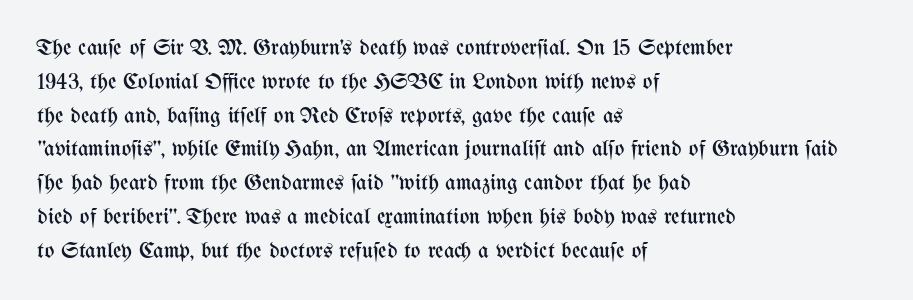
{"italic": "no", "bold": "no", "underline": "no", "align": "left", "line_spacing": "normal", "line_spacing_ratio": 1.47, "letter_spacing": "normal", "letter_spacing_em": 0.0, "glyph_px": 23}
